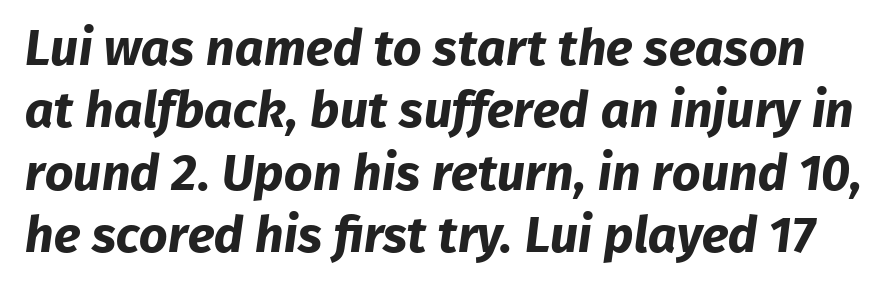
{"serif": "no", "bold": "yes", "weight": "bold", "width": "normal", "stroke_contrast": "low", "x_height": "medium", "monospaced": "no", "underline": "no", "line_spacing": "normal", "line_spacing_ratio": 1.25, "letter_spacing": "normal", "letter_spacing_em": 0.0, "glyph_px": 50}
